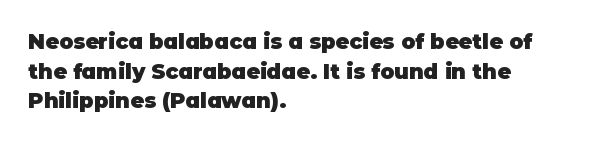
The vertical gap from one line to the next is medium. Beneath every word, the page is bare. Nothing unusual about the tracking: characters are spaced as the font intends. Its strokes are broad and dark, the hallmark of bold type. This sample uses an upright cut, with every glyph sitting square on the baseline. If you drew a ruler down the left edge, every line would touch it.
